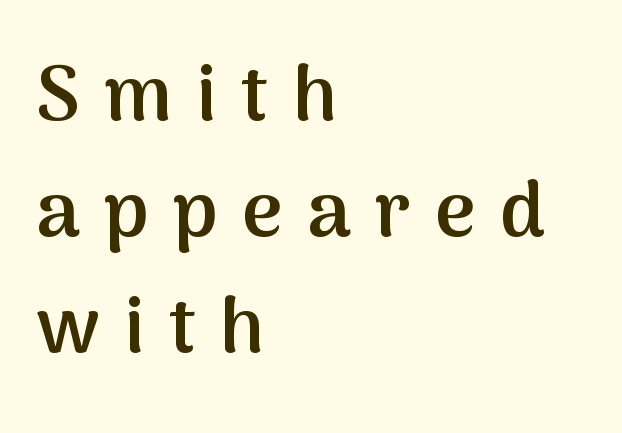
The image shows 78 px semibold sans-serif type, upright; set left-aligned, normal line spacing (1.49x), unusually wide letter spacing (+0.31 em), not underlined; medium stroke contrast and a medium x-height.
